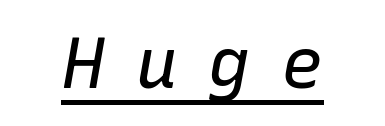
Characters follow at a spacing far wider than the type designer built in. This is oblique type, the kind used for emphasis or titles. Is this a fixed-width face? Yes — each glyph sits in an identical cell. These glyphs show unthickened strokes, regular width or finer. The words here are underlined.
